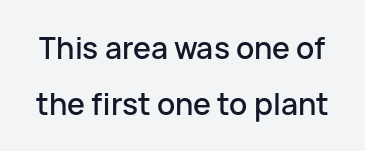
Proportional: the letters do not fall into vertical columns. Italic? Not at all — the glyphs are vertical. The text was rendered using a sans face with plain stroke endings. In terms of letterspacing, this is plain default setting. Descender tails drop into unmarked territory.
